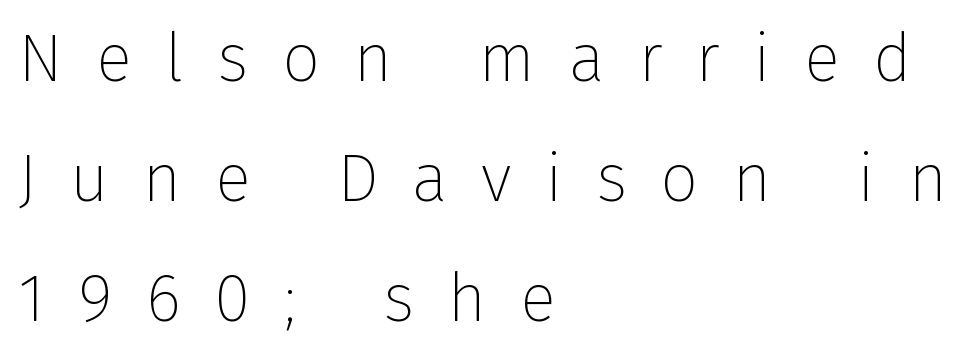
The image shows 67 px thin sans-serif type, upright; set left-aligned, line spacing 1.79x, unusually wide letter spacing (+0.5 em), not underlined; low stroke contrast and a medium x-height.
